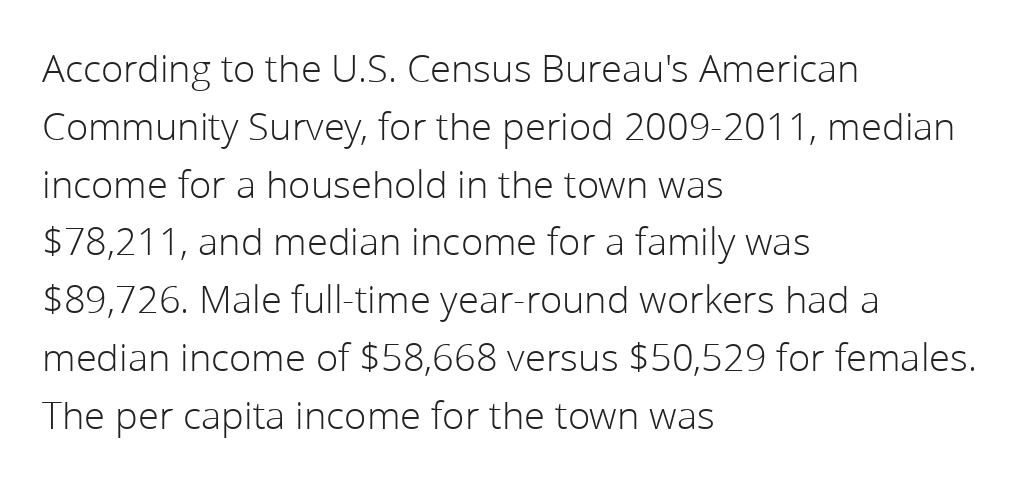
Q: Is the text bold? A: No.
Q: Is the text italic (slanted)? A: No, it is upright.
Q: Is the typeface a serif or a sans-serif typeface? A: Sans-serif.
Q: Is the text underlined? A: No.
Q: How is the paragraph aligned? A: Left-aligned.
Q: Is the spacing between letters normal or unusually wide? A: Normal.
Q: Is the spacing between lines tight, normal or loose? A: Normal.
Q: Width (condensed, normal, or wide)? A: Normal.
Q: Stroke contrast? A: Low.
Q: x-height? A: Medium.
Q: Monospaced? A: No.
